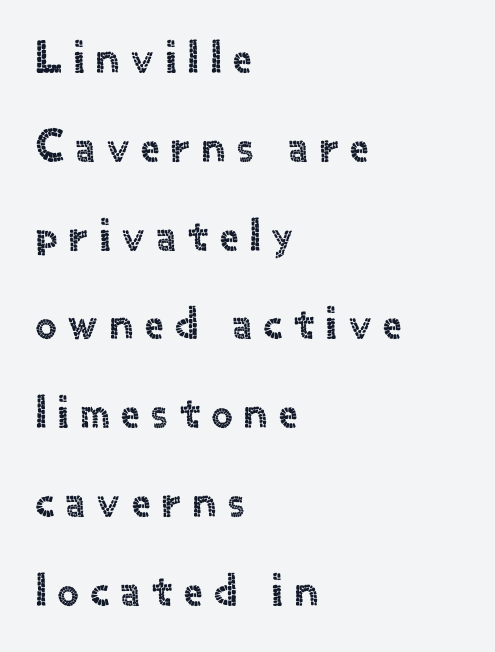
The image shows 46 px sans-serif type, upright; set left-aligned, loose line spacing (1.93x), unusually wide letter spacing (+0.26 em), not underlined; a small x-height.
